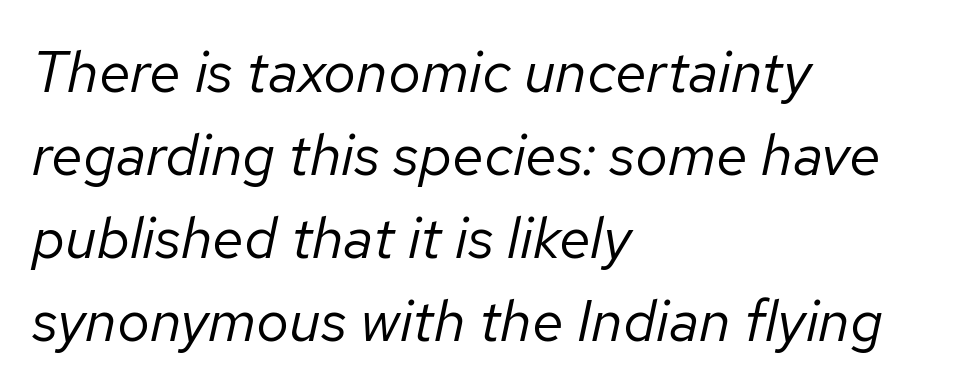
The image shows 58 px regular-weight type, italic (leaning right); set left-aligned, normal line spacing (1.43x), normal letter spacing, not underlined; low stroke contrast and a medium x-height.
